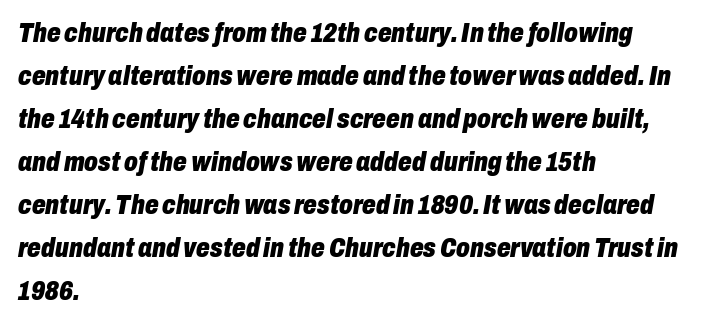
Quick note: interline space is typical. Any mark beneath the type? The region is blank. The paragraph shown leans on its left margin. The font's italic variant was chosen for this text.
